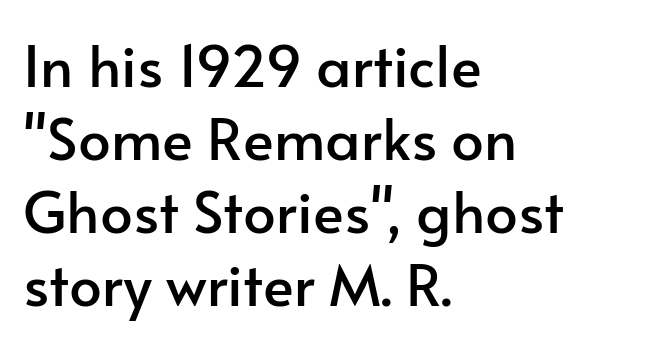
Q: Is the text italic (slanted)? A: No, it is upright.
Q: Is the typeface a serif or a sans-serif typeface? A: Sans-serif.
Q: Is the text underlined? A: No.
Q: How is the paragraph aligned? A: Left-aligned.
Q: Is the spacing between letters normal or unusually wide? A: Normal.
Q: Is the spacing between lines tight, normal or loose? A: Normal.
Q: Width (condensed, normal, or wide)? A: Normal.
Q: Stroke contrast? A: Low.
Q: x-height? A: Small.
Q: Monospaced? A: No.
